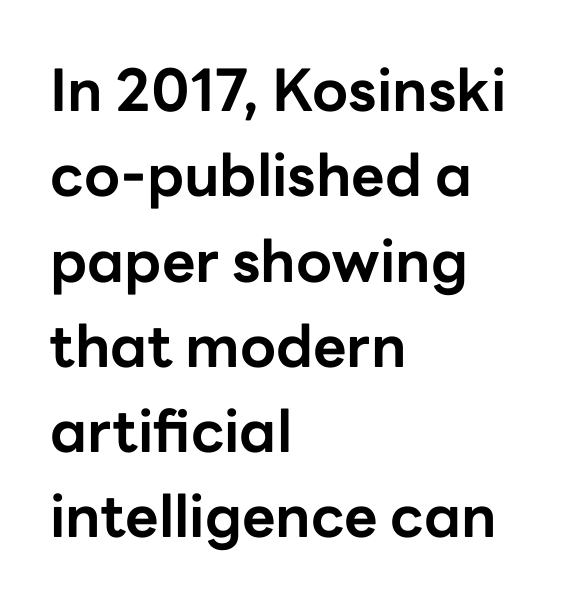
The rendering uses a moderate line-height, typical for paragraphs. One-word summary of the alignment: left. Is there any slant? The stems are plumb. The text was rendered using a sans face with plain stroke endings.
